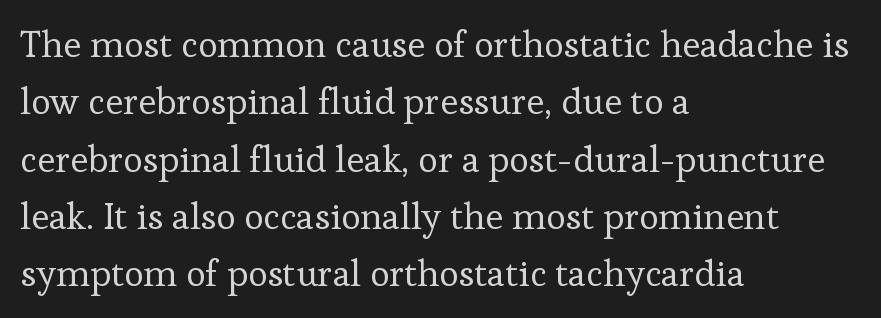
Q: Is the text bold? A: No.
Q: Is the text italic (slanted)? A: No, it is upright.
Q: Is the typeface a serif or a sans-serif typeface? A: Serif.
Q: Is the text underlined? A: No.
Q: How is the paragraph aligned? A: Left-aligned.
Q: Is the spacing between letters normal or unusually wide? A: Normal.
Q: Is the spacing between lines tight, normal or loose? A: Normal.
Q: Width (condensed, normal, or wide)? A: Normal.
Q: Stroke contrast? A: Low.
Q: x-height? A: Medium.
Q: Monospaced? A: No.
